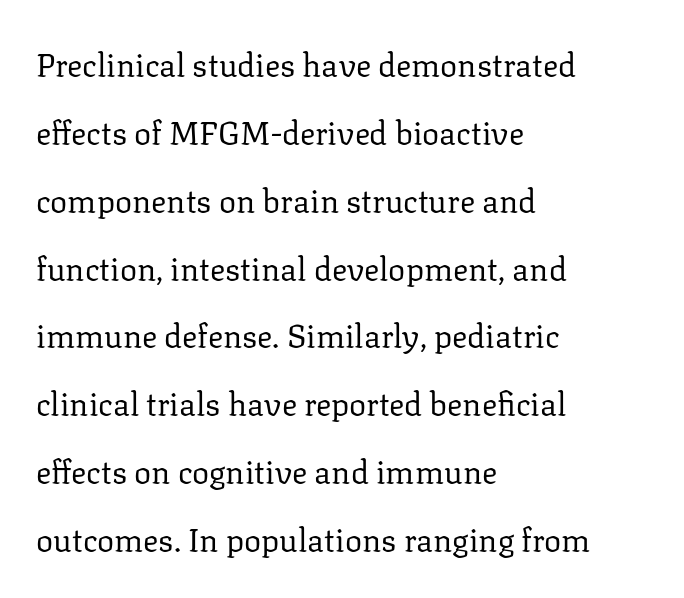
Q: Is the text bold? A: No.
Q: Is the text italic (slanted)? A: No, it is upright.
Q: Is the typeface a serif or a sans-serif typeface? A: Serif.
Q: Is the text underlined? A: No.
Q: How is the paragraph aligned? A: Left-aligned.
Q: Is the spacing between letters normal or unusually wide? A: Normal.
Q: Is the spacing between lines tight, normal or loose? A: Loose.
Q: Width (condensed, normal, or wide)? A: Normal.
Q: Stroke contrast? A: Low.
Q: x-height? A: Medium.
Q: Monospaced? A: No.
